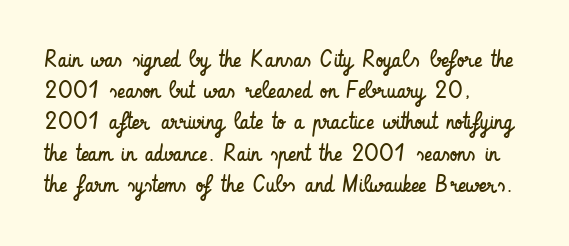
{"italic": "no", "bold": "no", "underline": "no", "align": "left", "line_spacing": "normal", "line_spacing_ratio": 1.3, "letter_spacing": "normal", "letter_spacing_em": 0.0, "glyph_px": 24}
